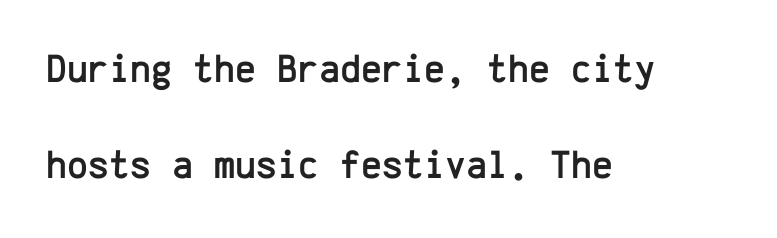
The image shows 40 px sans-serif type, upright, monospaced; set left-aligned, loose line spacing (2.41x), normal letter spacing, not underlined; low stroke contrast and a medium x-height.
